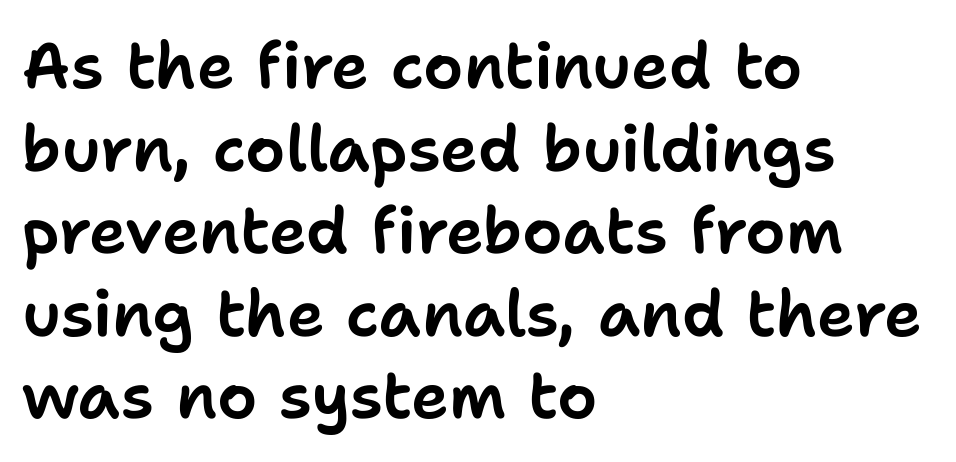
{"serif": "no", "italic": "no", "width": "normal", "stroke_contrast": "low", "x_height": "medium", "monospaced": "no", "underline": "no", "align": "left", "line_spacing": "normal", "line_spacing_ratio": 1.29, "letter_spacing": "normal", "letter_spacing_em": 0.0, "glyph_px": 64}
